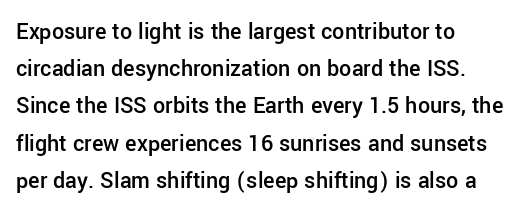
{"italic": "no", "bold": "semi", "underline": "no", "align": "left", "line_spacing": "normal", "line_spacing_ratio": 1.55, "letter_spacing": "normal", "letter_spacing_em": 0.0, "glyph_px": 24}
